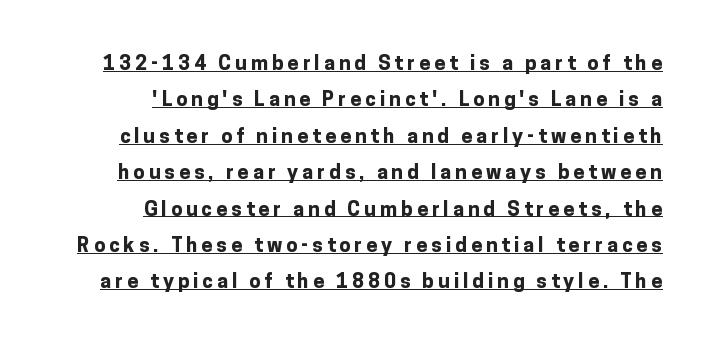
{"italic": "no", "bold": "yes", "underline": "yes", "line_spacing_ratio": 1.82, "letter_spacing": "wide", "letter_spacing_em": 0.2, "glyph_px": 20}
